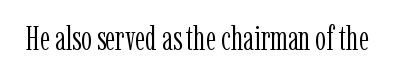
{"serif": "yes", "italic": "no", "bold": "no", "weight": "light", "width": "condensed", "stroke_contrast": "low", "x_height": "medium", "monospaced": "no", "underline": "no", "letter_spacing": "normal", "letter_spacing_em": 0.0, "glyph_px": 34}
